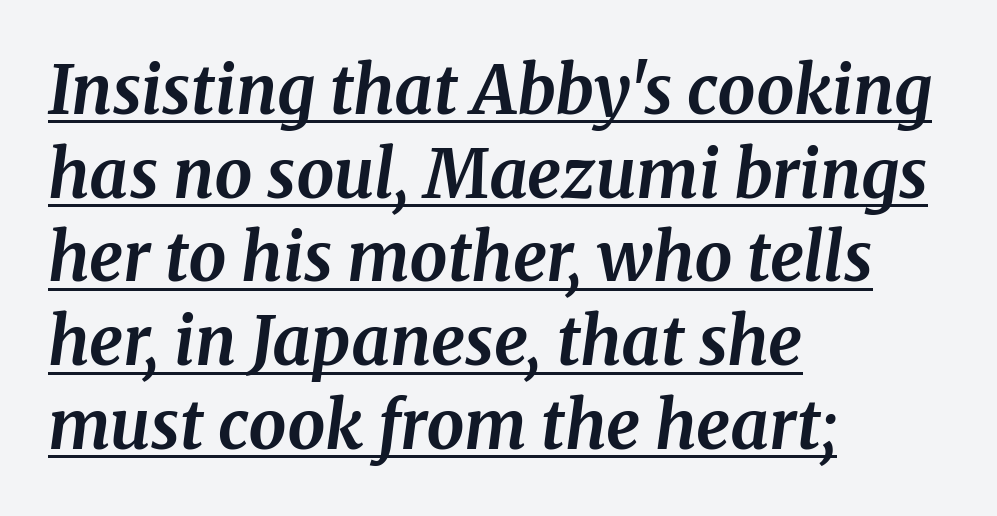
The image shows 67 px bold serif type, italic (leaning right); set left-aligned, normal line spacing (1.25x), normal letter spacing, underlined; medium stroke contrast and a medium x-height.
